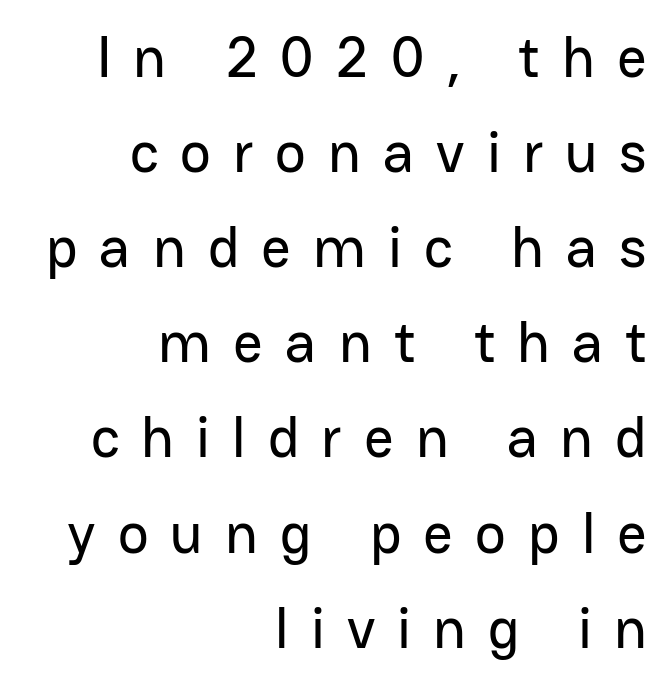
Q: Is the text italic (slanted)? A: No, it is upright.
Q: Is the typeface a serif or a sans-serif typeface? A: Sans-serif.
Q: Is the text underlined? A: No.
Q: How is the paragraph aligned? A: Right-aligned.
Q: Is the spacing between letters normal or unusually wide? A: Unusually wide.
Q: Is the spacing between lines tight, normal or loose? A: Normal.
Q: Width (condensed, normal, or wide)? A: Normal.
Q: Stroke contrast? A: Low.
Q: x-height? A: Medium.
Q: Monospaced? A: No.
